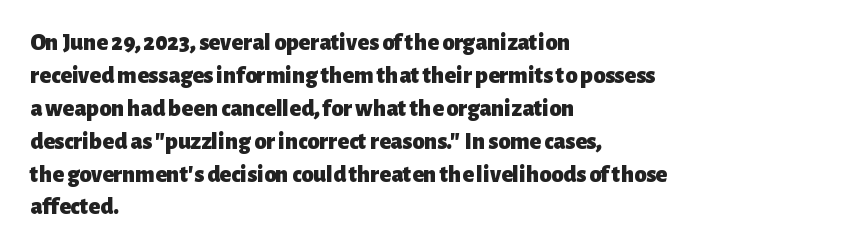
The image shows 24 px bold type, upright; set left-aligned, normal line spacing (1.37x), normal letter spacing, not underlined.
